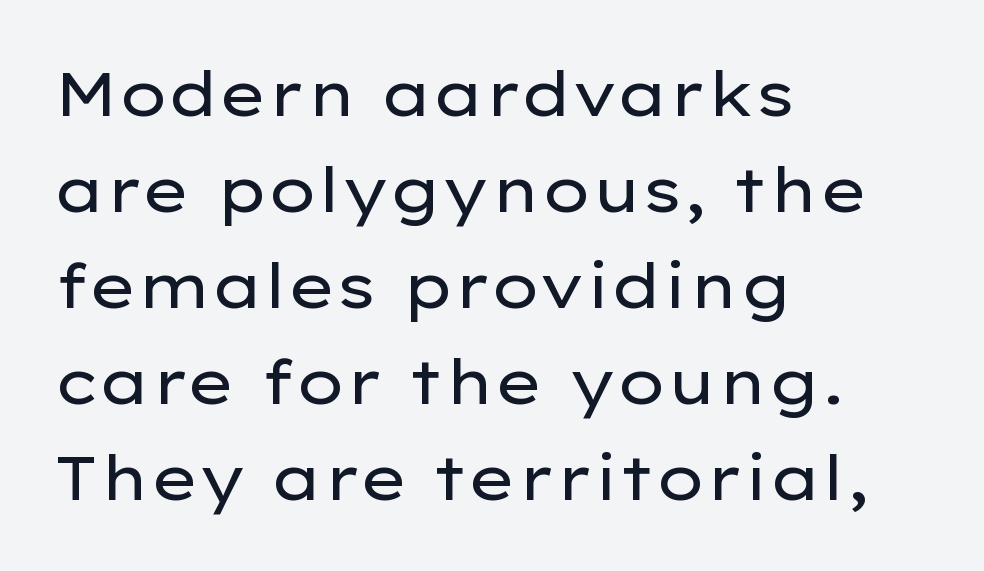
Weight: regular or lighter. Leftover space on each line is placed entirely after the last word. Interline gaps are of average width in this sample. This sample uses an upright cut, with every glyph sitting square on the baseline. In terms of letterform style, serifs are entirely absent. Standard letterfit; no display-style spreading of the glyphs.
